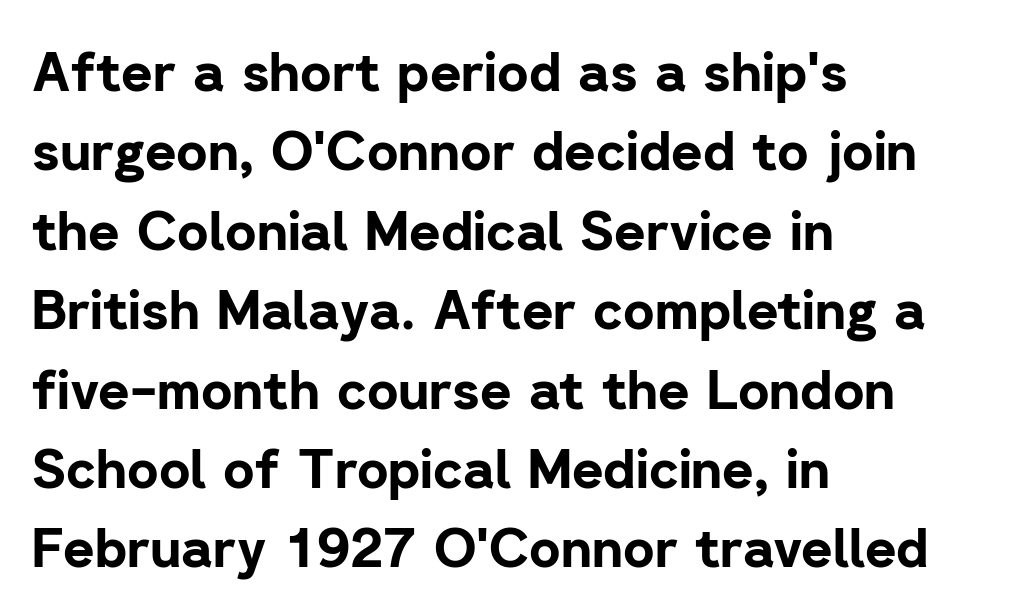
Q: Is the text bold? A: Yes.
Q: Is the text italic (slanted)? A: No, it is upright.
Q: Is the typeface a serif or a sans-serif typeface? A: Sans-serif.
Q: Is the text underlined? A: No.
Q: How is the paragraph aligned? A: Left-aligned.
Q: Is the spacing between letters normal or unusually wide? A: Normal.
Q: Is the spacing between lines tight, normal or loose? A: Normal.
Q: Width (condensed, normal, or wide)? A: Normal.
Q: Stroke contrast? A: Low.
Q: x-height? A: Medium.
Q: Monospaced? A: No.
